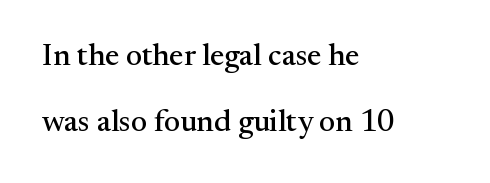
Students, note that the glyphs here touch the page at normal intervals. The compositor pushed each line to the left boundary. Small tapered or slab feet sit at the stroke ends, so this counts as serif. Is this a fixed-width face? No — the glyphs have proportional, varying widths. The passage shown stacks its lines with a broad gap. The typography opts for an upright posture over an oblique one.
